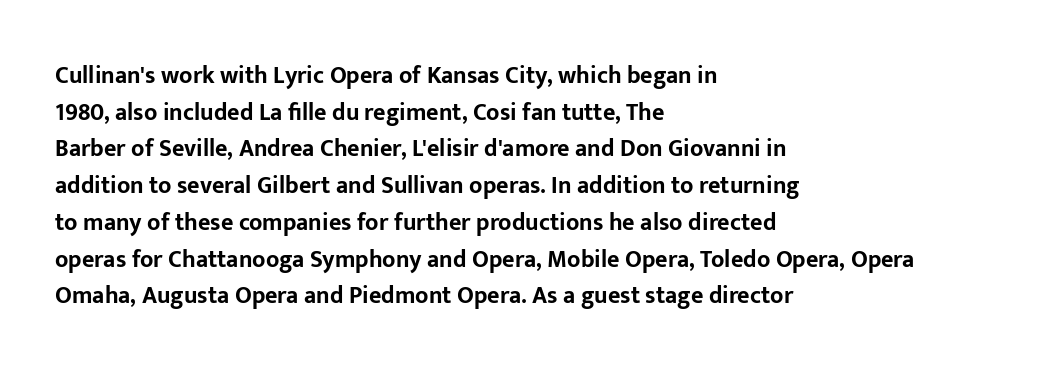
{"italic": "no", "bold": "yes", "underline": "no", "align": "left", "line_spacing": "normal", "line_spacing_ratio": 1.53, "letter_spacing": "normal", "letter_spacing_em": 0.0, "glyph_px": 24}
